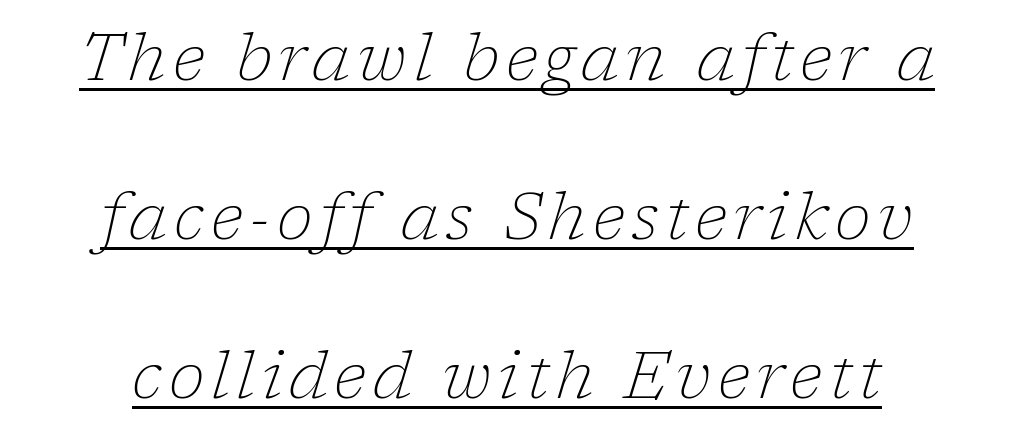
The image shows 66 px thin serif type, italic (leaning right); set loose line spacing (2.41x), underlined; low stroke contrast and a medium x-height.
